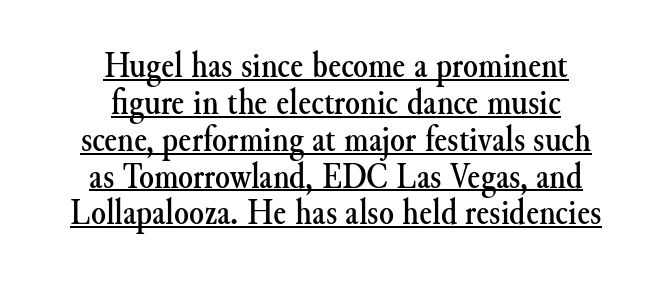
{"serif": "yes", "italic": "no", "width": "normal", "stroke_contrast": "medium", "x_height": "small", "monospaced": "no", "underline": "yes", "align": "center", "line_spacing": "tight", "line_spacing_ratio": 0.97, "letter_spacing": "normal", "letter_spacing_em": 0.0, "glyph_px": 38}
